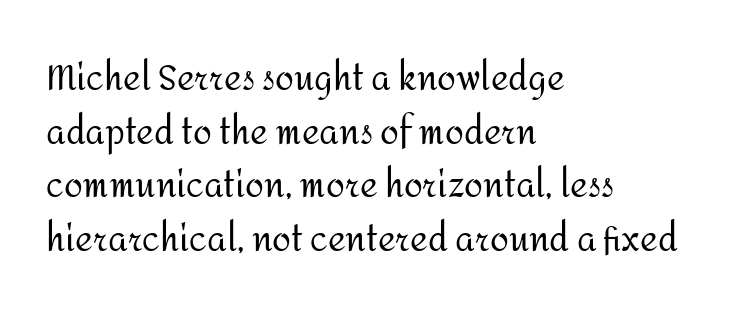
{"serif": "no", "italic": "no", "bold": "no", "weight": "regular", "width": "normal", "stroke_contrast": "medium", "x_height": "medium", "monospaced": "no", "underline": "no", "align": "left", "line_spacing": "normal", "line_spacing_ratio": 1.58, "letter_spacing": "normal", "letter_spacing_em": 0.0, "glyph_px": 34}
